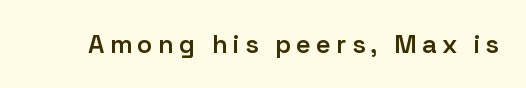
{"italic": "no", "bold": "semi", "underline": "no", "glyph_px": 26}
